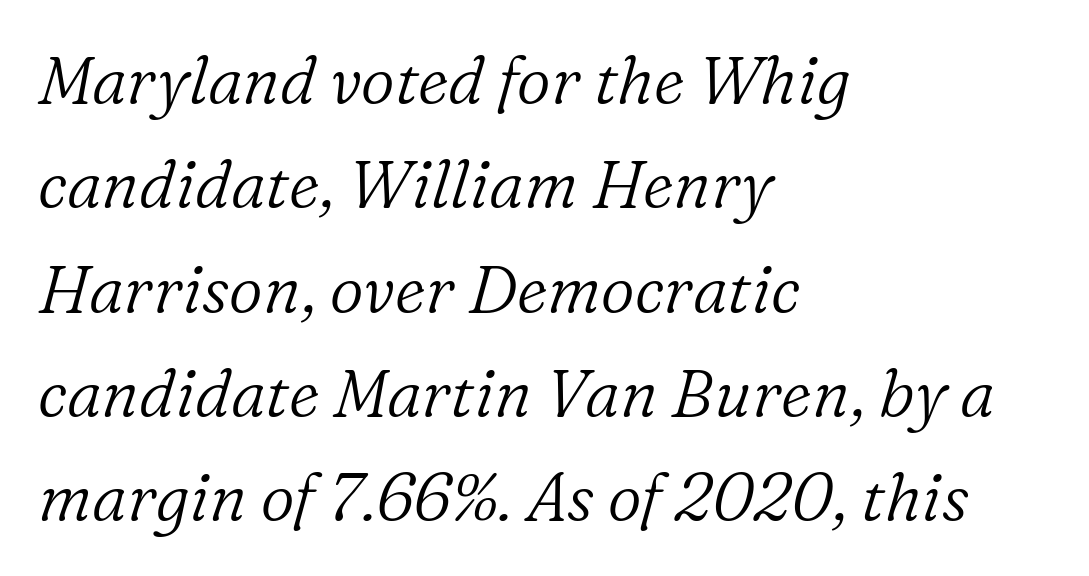
Q: Is the text bold? A: No.
Q: Is the text italic (slanted)? A: Yes, it leans right by about 16 degrees.
Q: Is the typeface a serif or a sans-serif typeface? A: Serif.
Q: Is the text underlined? A: No.
Q: How is the paragraph aligned? A: Left-aligned.
Q: Is the spacing between letters normal or unusually wide? A: Normal.
Q: Is the spacing between lines tight, normal or loose? A: Normal.
Q: Width (condensed, normal, or wide)? A: Normal.
Q: Stroke contrast? A: Low.
Q: x-height? A: Medium.
Q: Monospaced? A: No.
